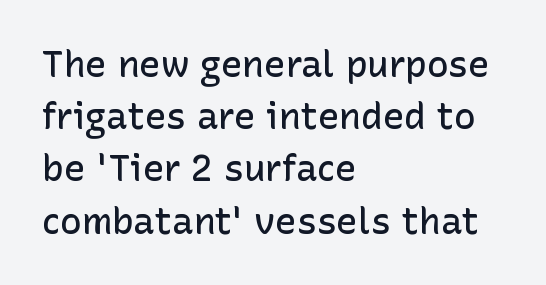
{"serif": "no", "italic": "no", "bold": "semi", "weight": "semibold", "width": "normal", "stroke_contrast": "low", "x_height": "medium", "monospaced": "no", "underline": "no", "align": "left", "line_spacing": "normal", "line_spacing_ratio": 1.45, "letter_spacing": "normal", "letter_spacing_em": 0.0, "glyph_px": 36}
